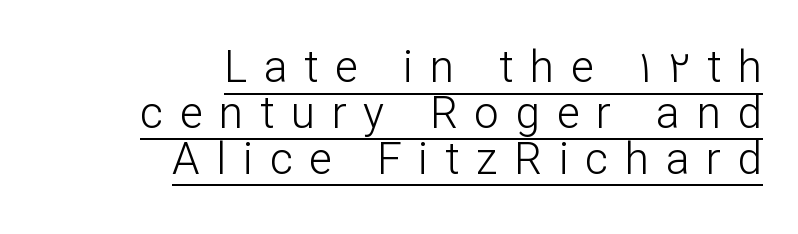
Q: Is the text bold? A: No.
Q: Is the text italic (slanted)? A: No, it is upright.
Q: Is the typeface a serif or a sans-serif typeface? A: Sans-serif.
Q: Is the text underlined? A: Yes.
Q: How is the paragraph aligned? A: Right-aligned.
Q: Is the spacing between letters normal or unusually wide? A: Unusually wide.
Q: Is the spacing between lines tight, normal or loose? A: Tight.
Q: Width (condensed, normal, or wide)? A: Normal.
Q: Stroke contrast? A: Low.
Q: x-height? A: Medium.
Q: Monospaced? A: No.
